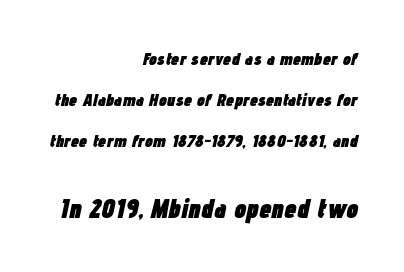
{"italic": "yes", "lean": "right", "slant_degrees": 12, "bold": "yes", "underline": "no", "align": "right", "line_spacing": "loose", "line_spacing_ratio": 2.28, "letter_spacing": "normal", "letter_spacing_em": 0.0, "larger_block": "second", "size_ratio": 1.5, "glyph_px": 27}
